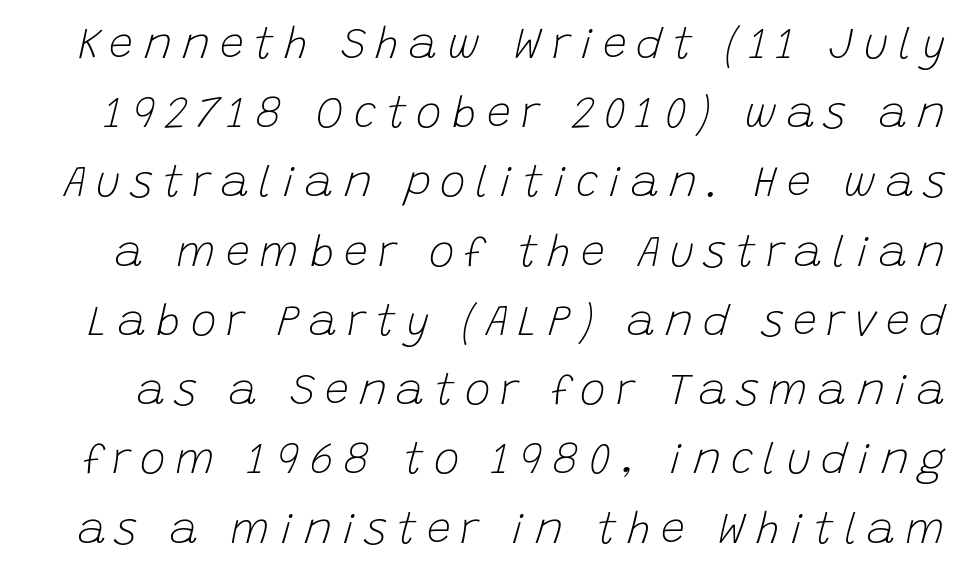
{"italic": "yes", "lean": "right", "slant_degrees": 15, "bold": "no", "weight": "light", "width": "normal", "stroke_contrast": "low", "x_height": "large", "monospaced": "no", "underline": "no", "line_spacing": "normal", "line_spacing_ratio": 1.61, "letter_spacing": "wide", "letter_spacing_em": 0.23, "glyph_px": 43}
